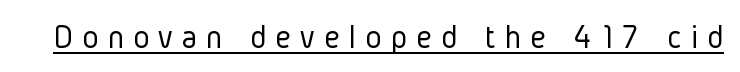
{"serif": "no", "italic": "no", "bold": "no", "weight": "light", "width": "condensed", "stroke_contrast": "low", "x_height": "medium", "monospaced": "no", "underline": "yes", "letter_spacing": "wide", "letter_spacing_em": 0.28, "glyph_px": 34}
